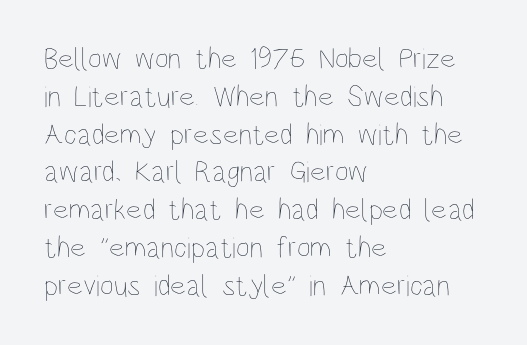
{"italic": "no", "bold": "no", "weight": "thin", "width": "condensed", "stroke_contrast": "low", "x_height": "large", "monospaced": "no", "underline": "no", "align": "left", "line_spacing": "normal", "line_spacing_ratio": 1.26, "letter_spacing": "normal", "letter_spacing_em": 0.0, "glyph_px": 30}
